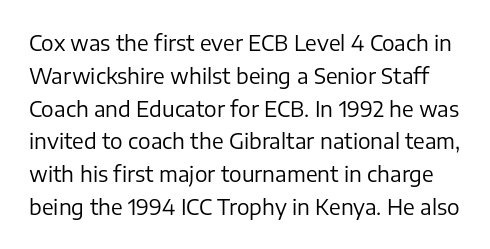
Q: Is the text bold? A: No.
Q: Is the text italic (slanted)? A: No, it is upright.
Q: Is the text underlined? A: No.
Q: Is the spacing between letters normal or unusually wide? A: Normal.
Q: Is the spacing between lines tight, normal or loose? A: Normal.
